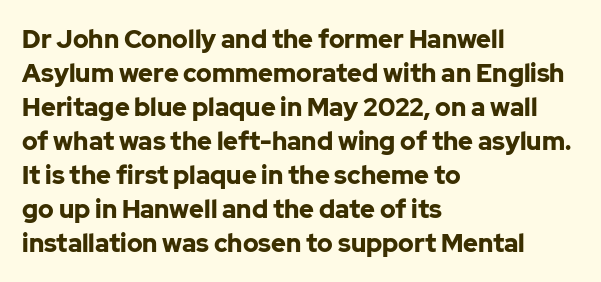
Just letters on the line, the space beneath them empty. No italicization has been applied; the sample stays upright. The rows are spaced the way most documents space them. The glyphs have the mass of a bold cut. Look at the tracking — it's just the regular setting, nothing added. Each line starts at the same left margin while the right side varies.
